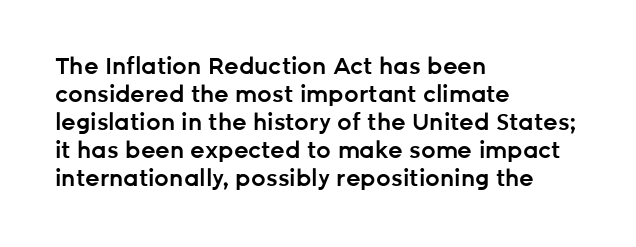
{"italic": "no", "bold": "semi", "underline": "no", "align": "left", "line_spacing_ratio": 1.22, "letter_spacing": "normal", "letter_spacing_em": 0.0, "glyph_px": 23}
